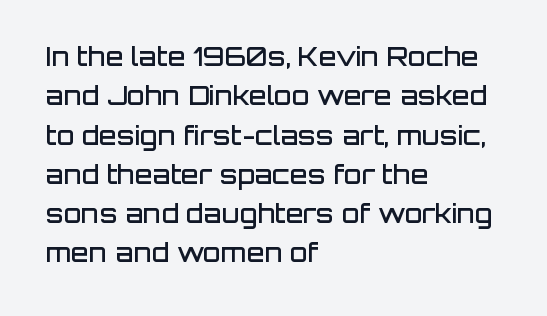
The image shows 26 px text type, upright; set left-aligned, normal line spacing (1.51x), normal letter spacing, not underlined.
